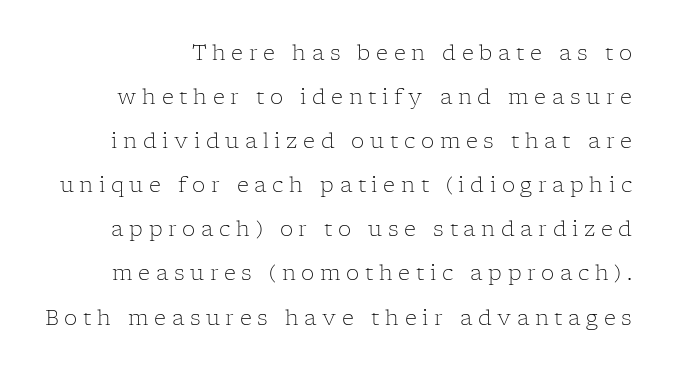
{"italic": "no", "bold": "no", "underline": "no", "line_spacing": "loose", "line_spacing_ratio": 2.1, "letter_spacing": "wide", "letter_spacing_em": 0.27, "glyph_px": 21}
